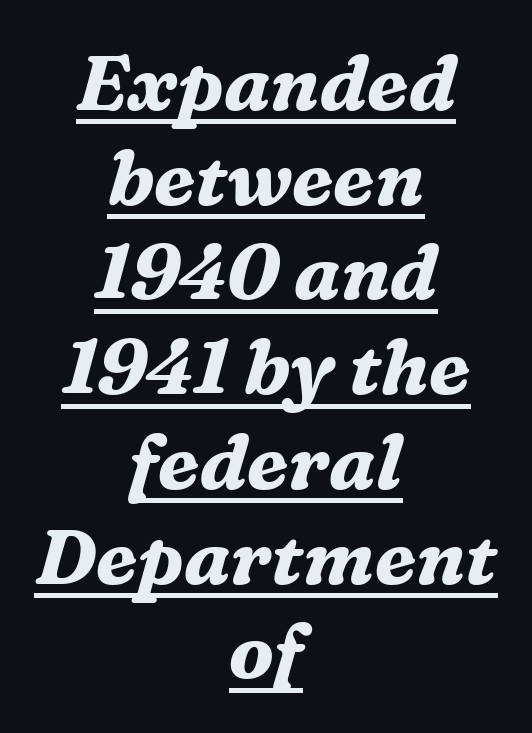
{"serif": "yes", "italic": "yes", "lean": "right", "slant_degrees": 16, "bold": "yes", "weight": "bold", "width": "normal", "stroke_contrast": "medium", "x_height": "medium", "monospaced": "no", "underline": "yes", "align": "center", "line_spacing_ratio": 1.23, "letter_spacing": "normal", "letter_spacing_em": 0.0, "glyph_px": 77}
